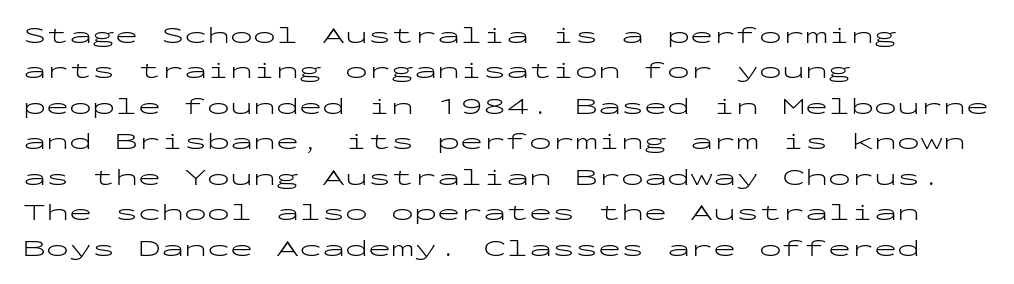
Q: Is the text bold? A: No.
Q: Is the text italic (slanted)? A: No, it is upright.
Q: Is the text underlined? A: No.
Q: How is the paragraph aligned? A: Left-aligned.
Q: Is the spacing between letters normal or unusually wide? A: Normal.
Q: Is the spacing between lines tight, normal or loose? A: Normal.
